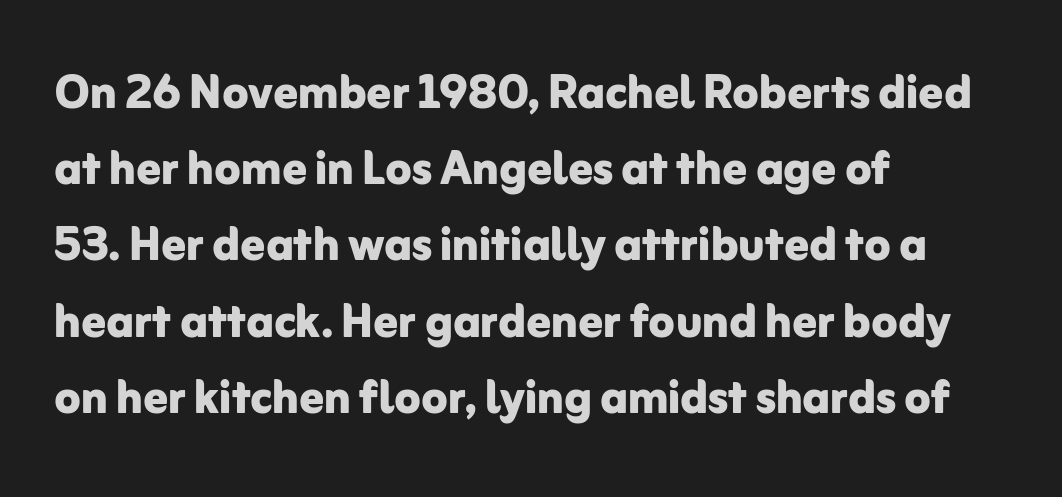
Q: Is the text bold? A: Yes.
Q: Is the text italic (slanted)? A: No, it is upright.
Q: Is the typeface a serif or a sans-serif typeface? A: Sans-serif.
Q: Is the text underlined? A: No.
Q: How is the paragraph aligned? A: Left-aligned.
Q: Is the spacing between letters normal or unusually wide? A: Normal.
Q: Is the spacing between lines tight, normal or loose? A: Normal.
Q: Width (condensed, normal, or wide)? A: Normal.
Q: Stroke contrast? A: Low.
Q: x-height? A: Medium.
Q: Monospaced? A: No.
